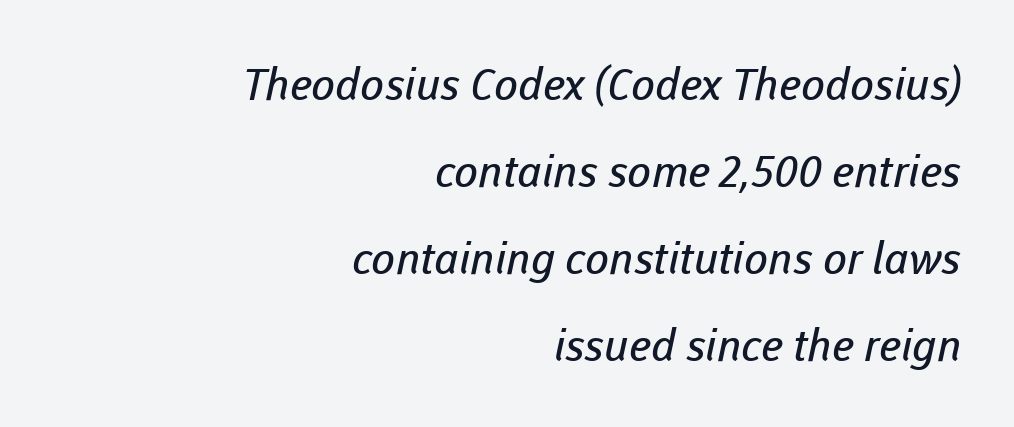
Q: Is the text bold? A: No.
Q: Is the typeface a serif or a sans-serif typeface? A: Sans-serif.
Q: Is the text underlined? A: No.
Q: How is the paragraph aligned? A: Right-aligned.
Q: Is the spacing between letters normal or unusually wide? A: Normal.
Q: Is the spacing between lines tight, normal or loose? A: Loose.
Q: Width (condensed, normal, or wide)? A: Normal.
Q: Stroke contrast? A: Low.
Q: x-height? A: Medium.
Q: Monospaced? A: No.
